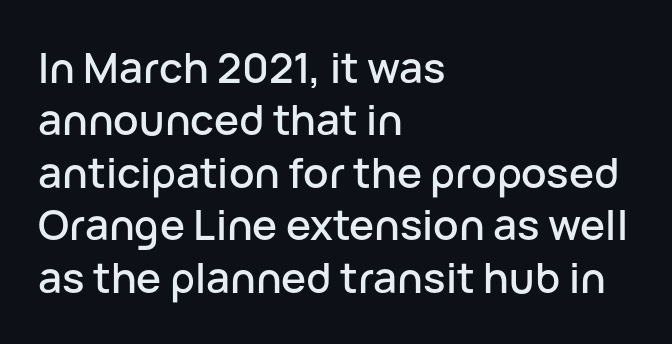
The image shows 42 px sans-serif type, upright; set left-aligned, normal line spacing (1.25x), normal letter spacing, not underlined; low stroke contrast and a medium x-height.
